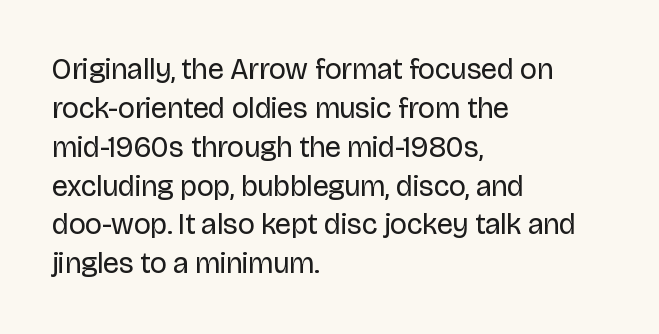
Q: Is the text bold? A: No.
Q: Is the text italic (slanted)? A: No, it is upright.
Q: Is the typeface a serif or a sans-serif typeface? A: Sans-serif.
Q: Is the text underlined? A: No.
Q: How is the paragraph aligned? A: Left-aligned.
Q: Is the spacing between letters normal or unusually wide? A: Normal.
Q: Is the spacing between lines tight, normal or loose? A: Normal.
Q: Width (condensed, normal, or wide)? A: Normal.
Q: Stroke contrast? A: Low.
Q: x-height? A: Large.
Q: Monospaced? A: No.
